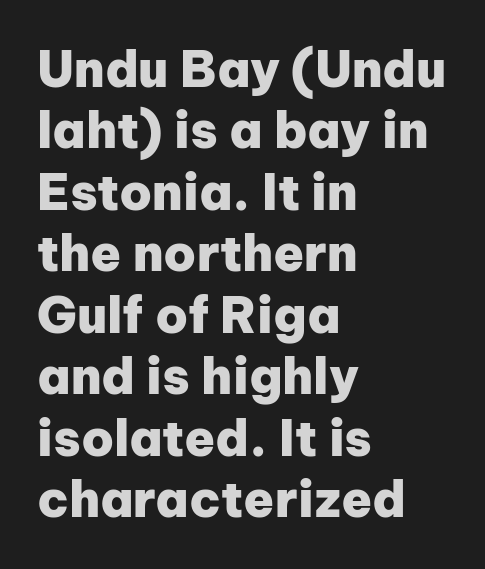
{"serif": "no", "italic": "no", "bold": "yes", "weight": "heavy", "width": "normal", "stroke_contrast": "low", "x_height": "medium", "monospaced": "no", "underline": "no", "align": "left", "line_spacing_ratio": 1.23, "letter_spacing": "normal", "letter_spacing_em": 0.0, "glyph_px": 50}
